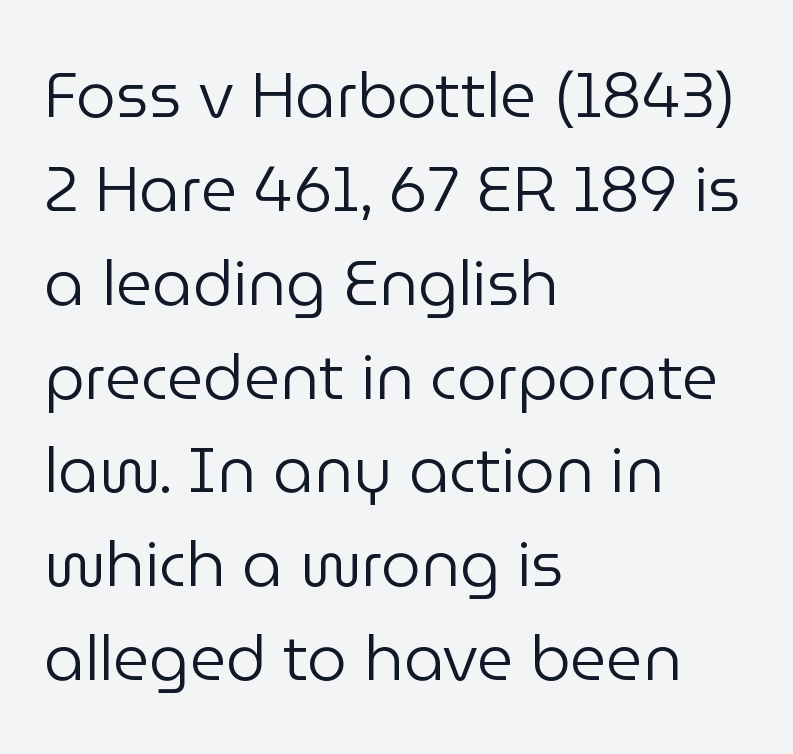
The ragged edge is on the right, which tells us the setting is flush left. A typesetter would call this proportional, since set widths differ per character. The words here are not underlined. Compared with a typical body face, this is equally light or lighter still. Regular leading. The letters carry no serifs — their stems end cleanly without finishing strokes.
